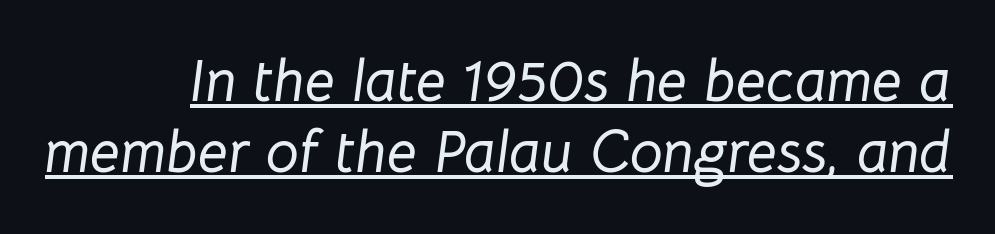
{"italic": "yes", "lean": "right", "slant_degrees": 8, "width": "normal", "stroke_contrast": "low", "x_height": "medium", "monospaced": "no", "underline": "yes", "line_spacing_ratio": 1.21, "letter_spacing": "normal", "letter_spacing_em": 0.0, "glyph_px": 59}
